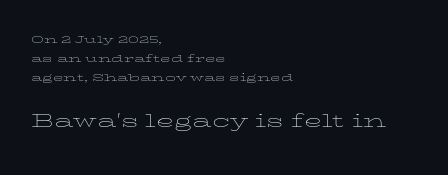
{"italic": "no", "bold": "no", "underline": "no", "align": "left", "line_spacing": "normal", "line_spacing_ratio": 1.36, "letter_spacing": "normal", "letter_spacing_em": 0.0, "larger_block": "second", "size_ratio": 1.71, "glyph_px": 24}
